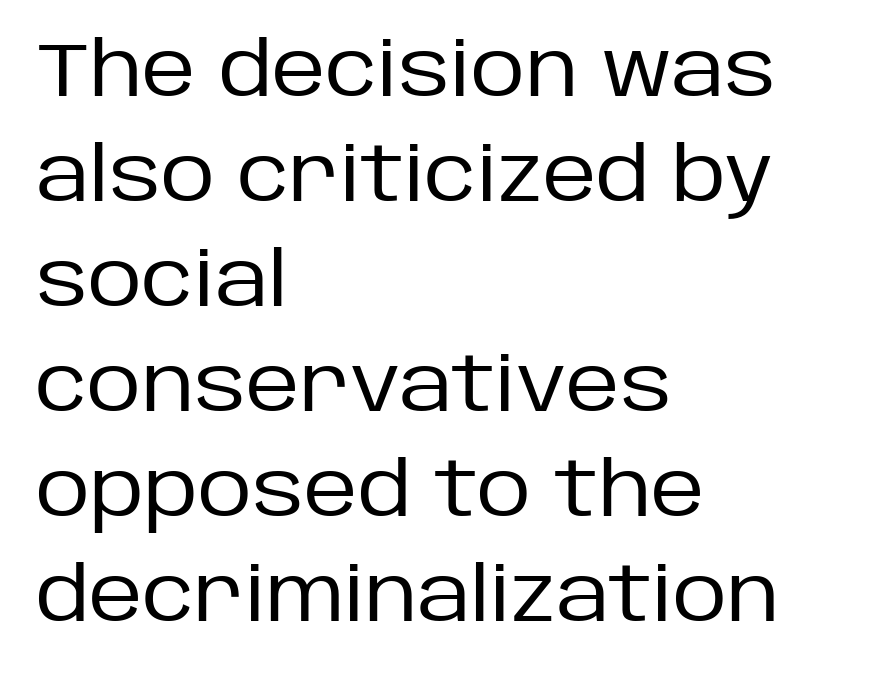
The font's upright variant was chosen for this text. Each letter keeps its own natural width here, so spacing adapts to shape. Is the letter spacing exaggerated? No — it looks like the ordinary default. Leftover space on each line is placed entirely after the last word.
